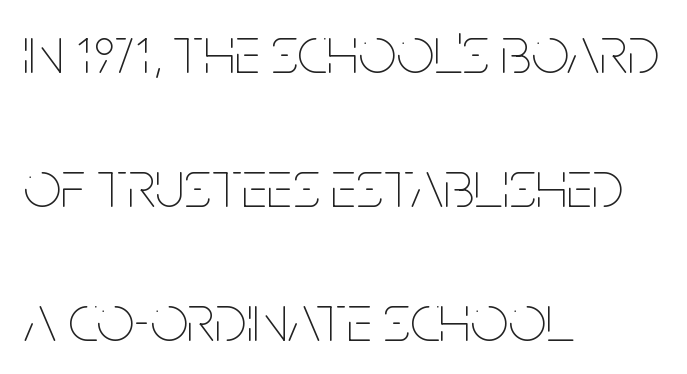
Q: Is the text bold? A: No.
Q: Is the text italic (slanted)? A: No, it is upright.
Q: Is the text underlined? A: No.
Q: How is the paragraph aligned? A: Left-aligned.
Q: Is the spacing between letters normal or unusually wide? A: Normal.
Q: Is the spacing between lines tight, normal or loose? A: Loose.
Q: Width (condensed, normal, or wide)? A: Condensed.
Q: Stroke contrast? A: Low.
Q: x-height? A: Large.
Q: Monospaced? A: No.
